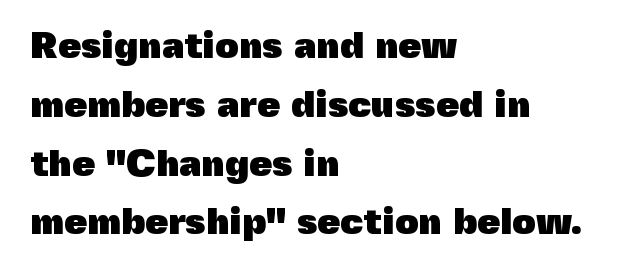
The image shows 37 px heavy sans-serif type, upright; set left-aligned, normal line spacing (1.59x), normal letter spacing, not underlined; a medium x-height.
